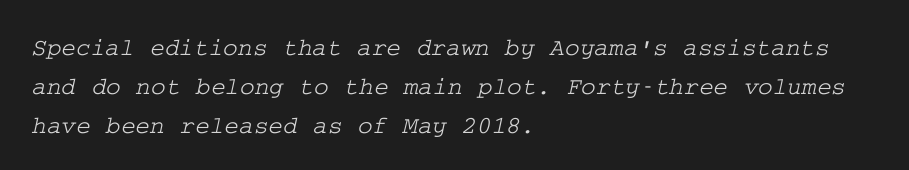
{"underline": "no", "align": "left", "line_spacing": "normal", "line_spacing_ratio": 1.56, "letter_spacing": "normal", "letter_spacing_em": 0.0, "glyph_px": 25}
